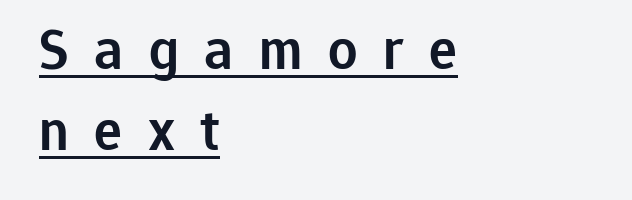
The image shows 58 px semibold sans-serif type, upright; set left-aligned, normal line spacing (1.4x), unusually wide letter spacing (+0.44 em), underlined; low stroke contrast and a medium x-height.
